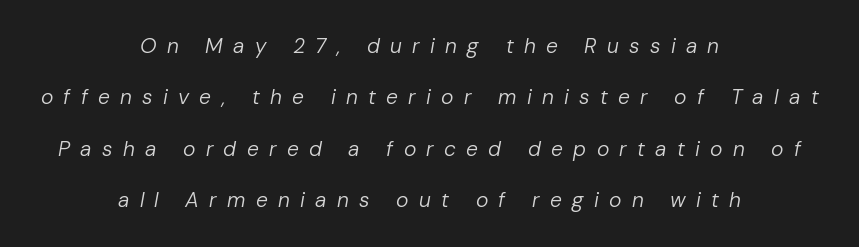
Q: Is the text bold? A: No.
Q: Is the text italic (slanted)? A: Yes, it leans right by about 10 degrees.
Q: Is the text underlined? A: No.
Q: How is the paragraph aligned? A: Centered.
Q: Is the spacing between letters normal or unusually wide? A: Unusually wide.
Q: Is the spacing between lines tight, normal or loose? A: Loose.
